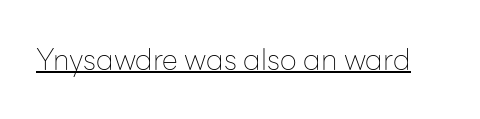
{"serif": "no", "italic": "no", "bold": "no", "weight": "thin", "width": "normal", "stroke_contrast": "low", "x_height": "medium", "monospaced": "no", "underline": "yes", "letter_spacing": "normal", "letter_spacing_em": 0.0, "glyph_px": 29}
